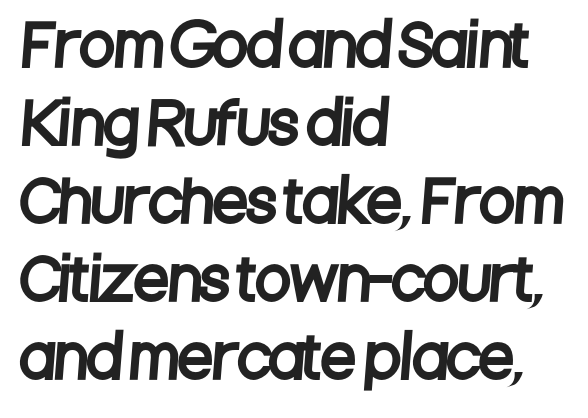
Q: Is the typeface a serif or a sans-serif typeface? A: Sans-serif.
Q: Is the text underlined? A: No.
Q: How is the paragraph aligned? A: Left-aligned.
Q: Is the spacing between letters normal or unusually wide? A: Normal.
Q: Is the spacing between lines tight, normal or loose? A: Normal.
Q: Width (condensed, normal, or wide)? A: Condensed.
Q: Stroke contrast? A: Low.
Q: x-height? A: Large.
Q: Monospaced? A: No.
